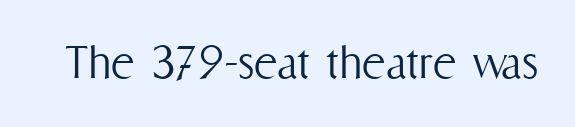
{"italic": "no", "bold": "no", "weight": "light", "width": "condensed", "stroke_contrast": "medium", "x_height": "medium", "monospaced": "no", "underline": "no", "letter_spacing": "normal", "letter_spacing_em": 0.0, "glyph_px": 55}
